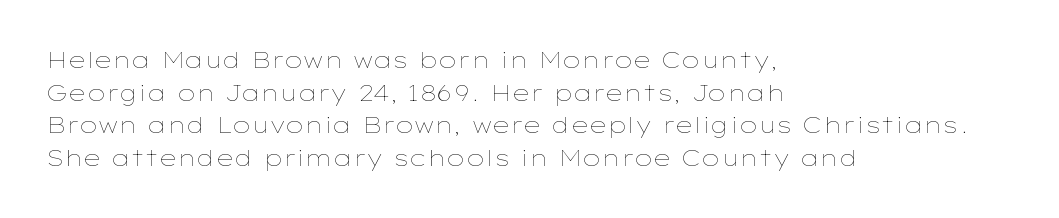
{"italic": "no", "bold": "no", "underline": "no", "align": "left", "line_spacing": "normal", "line_spacing_ratio": 1.48, "letter_spacing": "normal", "letter_spacing_em": 0.0, "glyph_px": 22}
